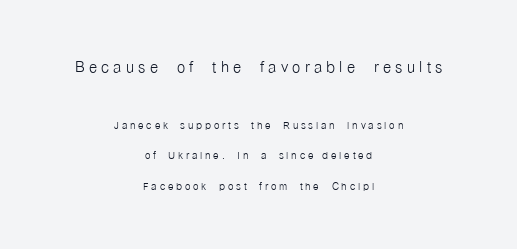
Compared with a typical body face, this is equally light or lighter still. Characters follow at a spacing far wider than the type designer built in. Of the two passages, the one on top uses the larger point size. Teacher's note: observe the equal gaps on both sides — that is centered alignment. Just letters on the line, the space beneath them empty.
